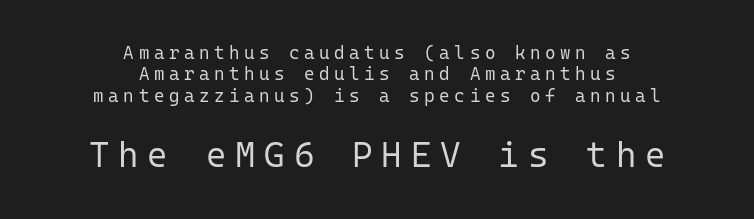
{"serif": "no", "italic": "no", "bold": "no", "weight": "regular", "width": "normal", "stroke_contrast": "low", "x_height": "medium", "monospaced": "yes", "underline": "no", "align": "center", "line_spacing_ratio": 1.19, "letter_spacing": "wide", "letter_spacing_em": 0.25, "larger_block": "second", "size_ratio": 1.94, "glyph_px": 35}
